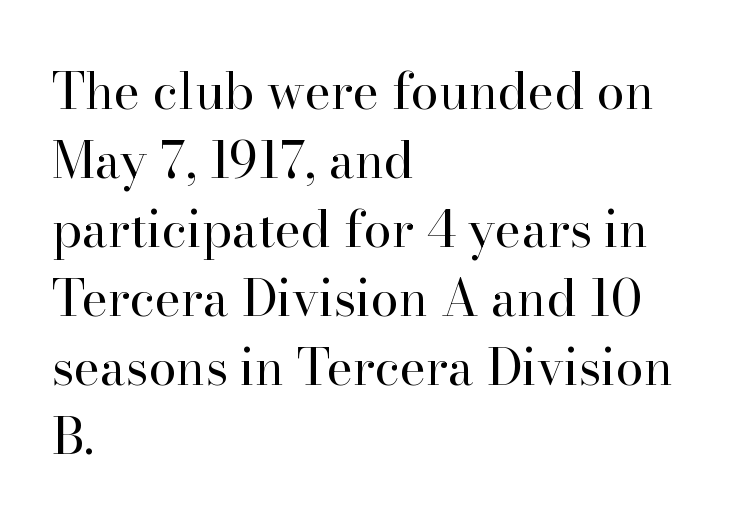
The image shows 50 px regular-weight serif type, upright; set left-aligned, normal line spacing (1.38x), normal letter spacing, not underlined; high stroke contrast and a small x-height.
